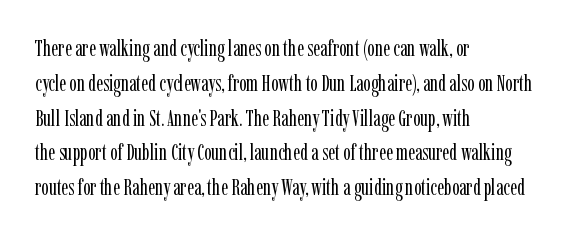
All the whitespace from short lines collects on the right. No extra tracking has been applied to these lines. Characters remain perfectly vertical along every line. The space beneath each line is pristine and unruled. Vertical stems look standard width or narrower in stroke.
